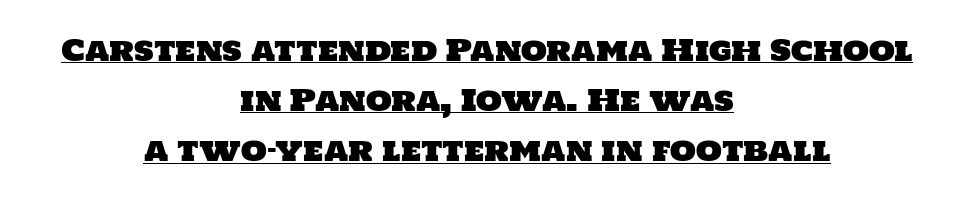
{"serif": "no", "width": "normal", "stroke_contrast": "low", "x_height": "large", "monospaced": "no", "underline": "yes", "align": "center", "line_spacing": "normal", "line_spacing_ratio": 1.67, "letter_spacing": "normal", "letter_spacing_em": 0.0, "glyph_px": 30}
